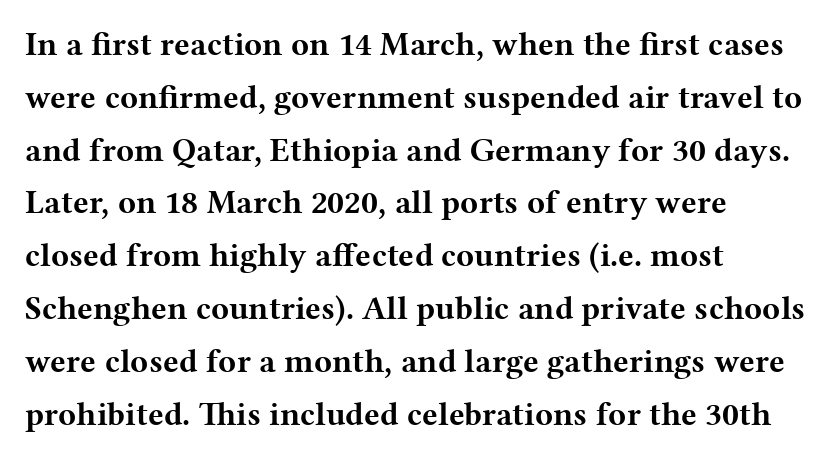
Typographically, this falls in the serif category. Is there any slant? The stems are plumb. The strip under each line holds only bare page. Pretty heavy lettering here — definitely bold.
